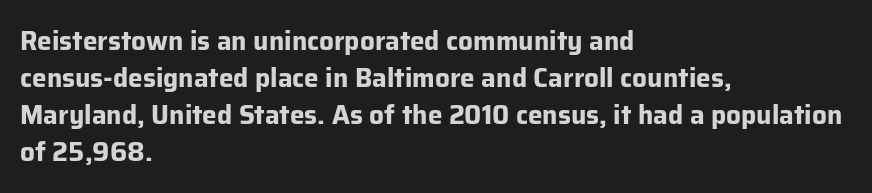
These words are printed bold, with thick strokes throughout. Between one letter and the next there's only the usual sliver of space. The letters stand straight up with perfectly vertical stems. The rendering anchors every line to the left-hand side. The leading is moderate, giving the passage an even texture.
